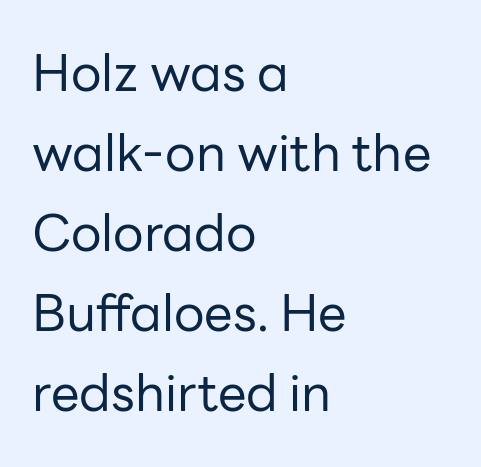
{"serif": "no", "italic": "no", "bold": "no", "weight": "regular", "width": "normal", "stroke_contrast": "low", "x_height": "medium", "monospaced": "no", "underline": "no", "align": "left", "line_spacing": "normal", "line_spacing_ratio": 1.57, "letter_spacing": "normal", "letter_spacing_em": 0.0, "glyph_px": 51}
